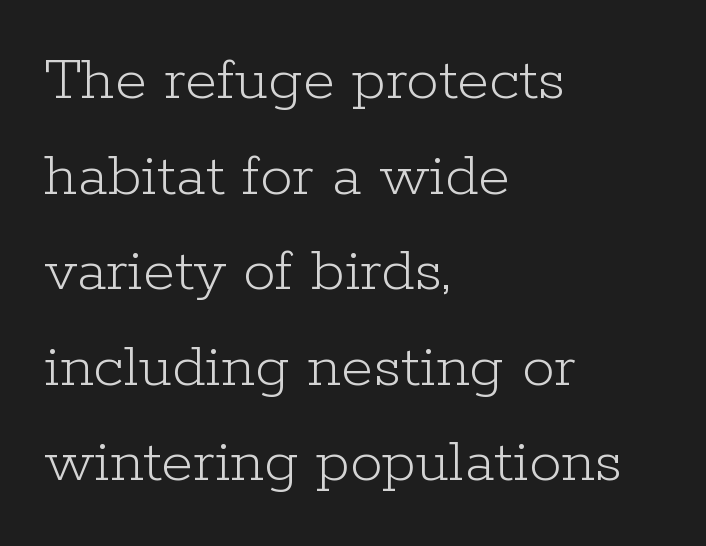
{"serif": "yes", "italic": "no", "bold": "no", "weight": "light", "width": "normal", "stroke_contrast": "low", "x_height": "medium", "monospaced": "no", "underline": "no", "align": "left", "line_spacing": "normal", "line_spacing_ratio": 1.47, "letter_spacing": "normal", "letter_spacing_em": 0.0, "glyph_px": 65}
